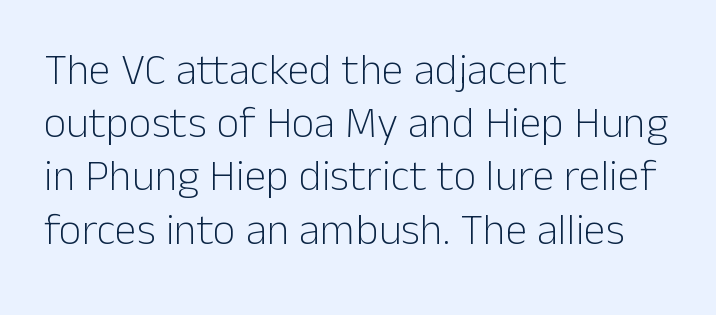
{"serif": "no", "italic": "no", "bold": "no", "weight": "light", "width": "normal", "stroke_contrast": "low", "x_height": "medium", "monospaced": "no", "underline": "no", "align": "left", "line_spacing_ratio": 1.21, "letter_spacing": "normal", "letter_spacing_em": 0.0, "glyph_px": 44}
